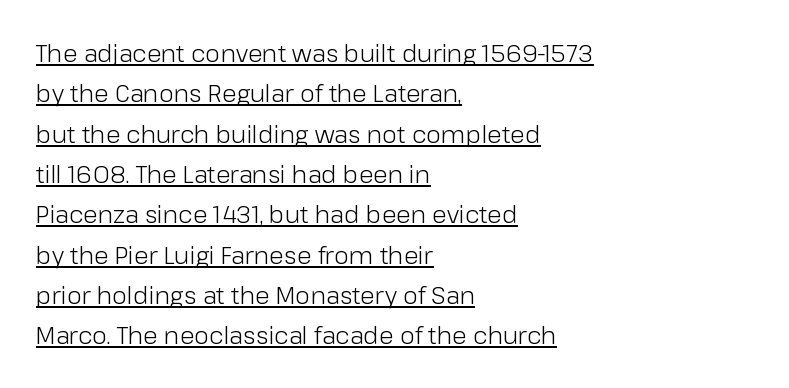
A typesetter would call this leading conventional body-copy spacing. Vertical stems look standard width or narrower in stroke. Caption: multi-line text, flush left, ragged right. The type is set solid horizontally, with unmodified tracking. The specimen includes a rule beneath the text block's lines. Ascenders rise straight up at ninety degrees.
